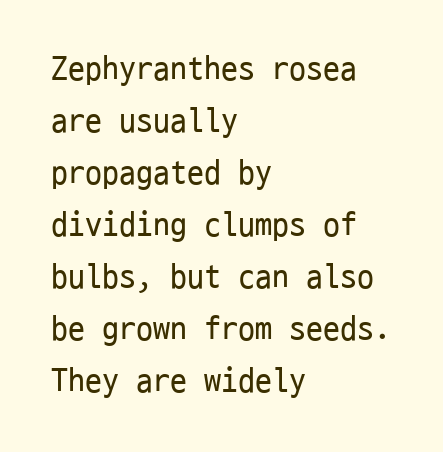
{"serif": "no", "italic": "no", "bold": "no", "weight": "regular", "width": "condensed", "stroke_contrast": "low", "x_height": "medium", "monospaced": "yes", "underline": "no", "align": "left", "line_spacing": "normal", "line_spacing_ratio": 1.53, "letter_spacing": "normal", "letter_spacing_em": 0.0, "glyph_px": 34}
